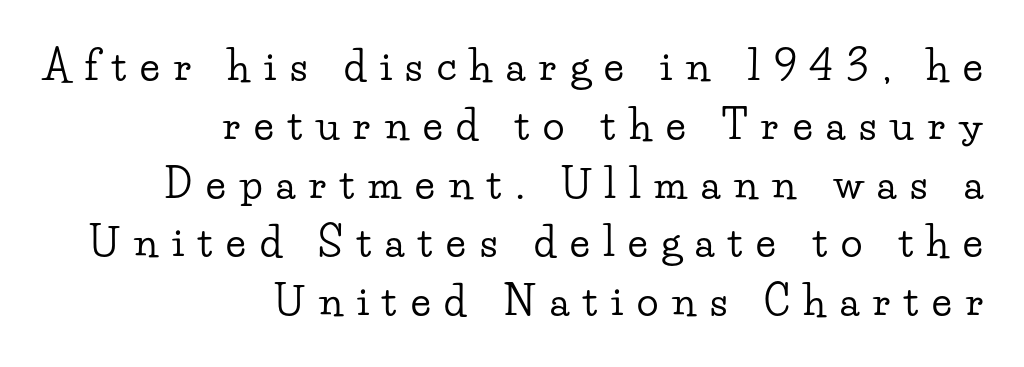
The image shows 40 px wide serif type, upright; set right-aligned, normal line spacing (1.47x), unusually wide letter spacing (+0.35 em), not underlined; low stroke contrast and a small x-height.
